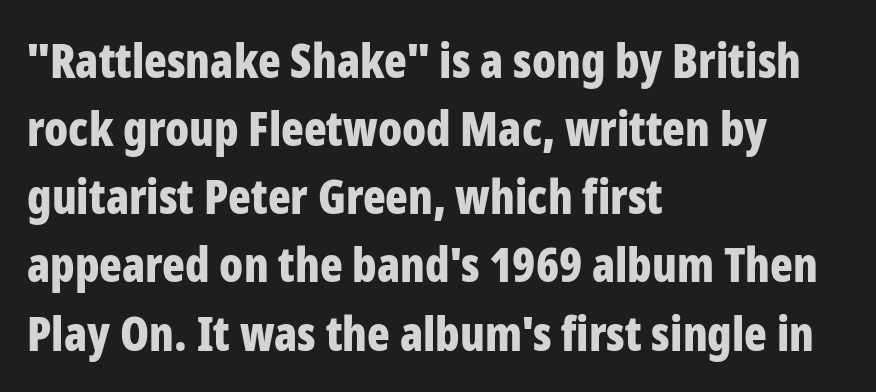
{"serif": "no", "italic": "no", "bold": "yes", "weight": "bold", "width": "condensed", "stroke_contrast": "low", "x_height": "medium", "monospaced": "no", "underline": "no", "align": "left", "line_spacing": "normal", "line_spacing_ratio": 1.45, "letter_spacing": "normal", "letter_spacing_em": 0.0, "glyph_px": 47}
